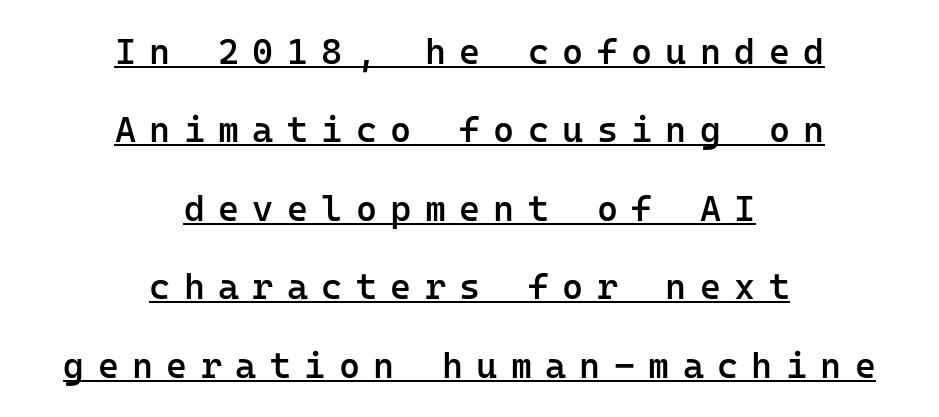
The strokes are fattened partway — semibold, not bold. Leading: increased. Unlike a traditional serif, this face leaves its strokes unadorned. The face used here is monospaced, like something from a code editor. The passage shown is underscored from start to finish. The axis of the letterforms is exactly vertical.
